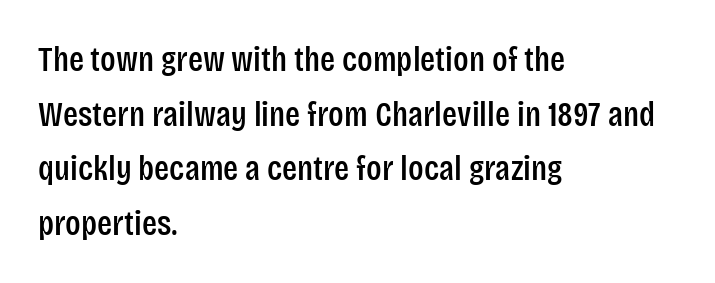
Q: Is the text italic (slanted)? A: No, it is upright.
Q: Is the typeface a serif or a sans-serif typeface? A: Sans-serif.
Q: Is the text underlined? A: No.
Q: How is the paragraph aligned? A: Left-aligned.
Q: Is the spacing between letters normal or unusually wide? A: Normal.
Q: Is the spacing between lines tight, normal or loose? A: Normal.
Q: Width (condensed, normal, or wide)? A: Condensed.
Q: Stroke contrast? A: Low.
Q: x-height? A: Large.
Q: Monospaced? A: No.
